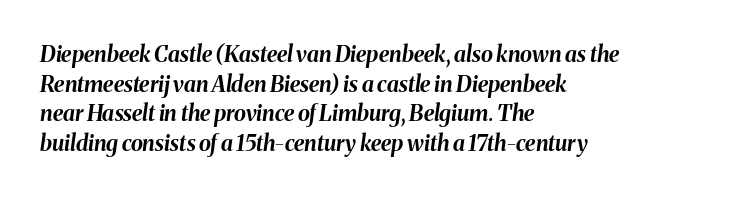
Quick note: underline off. A student would call this left alignment; a typographer would say flush left, rag right. The specimen reads as italic at a glance. The gaps between neighbouring characters are ordinary and unremarkable.
